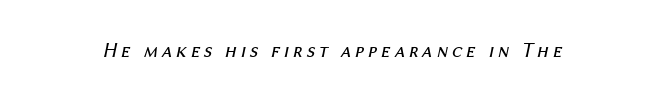
{"italic": "yes", "lean": "right", "slant_degrees": 12, "bold": "no", "underline": "no", "glyph_px": 21}
